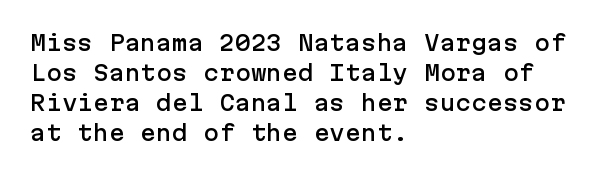
{"italic": "no", "underline": "no", "align": "left", "line_spacing": "normal", "line_spacing_ratio": 1.43, "letter_spacing": "normal", "letter_spacing_em": 0.0, "glyph_px": 21}
